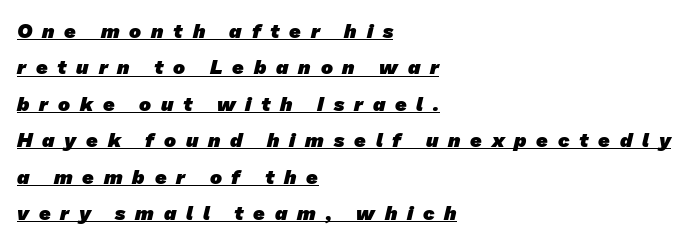
The image shows 20 px bold type; set left-aligned, line spacing 1.82x, unusually wide letter spacing (+0.49 em), underlined.
